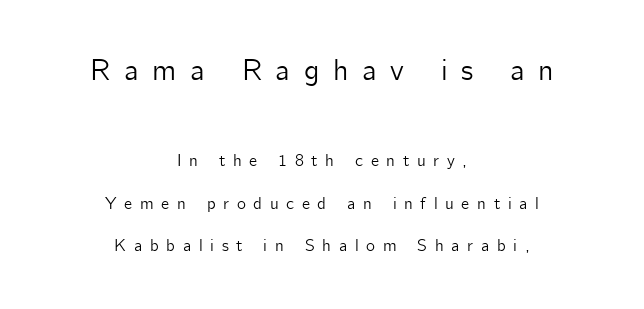
The lines are spread far apart with generous leading. The space beneath each line is pristine and unruled. Reading top to bottom, the characters get smaller at the block break. You could not count columns in this text — the font is proportionally spaced. Font category for this specimen: sans-serif.
